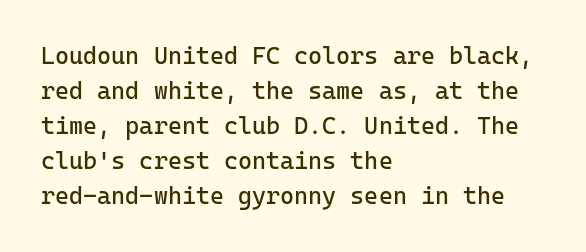
Q: Is the text bold? A: No.
Q: Is the text italic (slanted)? A: No, it is upright.
Q: Is the text underlined? A: No.
Q: How is the paragraph aligned? A: Left-aligned.
Q: Is the spacing between letters normal or unusually wide? A: Normal.
Q: Is the spacing between lines tight, normal or loose? A: Normal.
